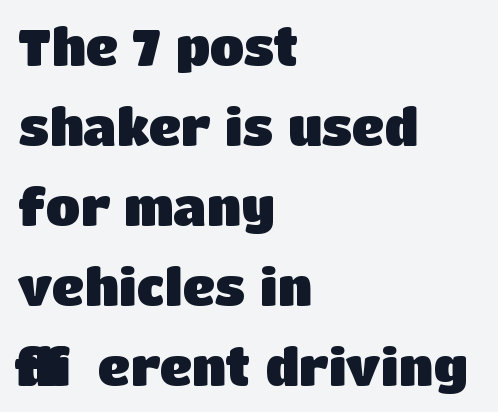
Q: Is the text bold? A: Yes.
Q: Is the text italic (slanted)? A: No, it is upright.
Q: Is the typeface a serif or a sans-serif typeface? A: Sans-serif.
Q: Is the text underlined? A: No.
Q: How is the paragraph aligned? A: Left-aligned.
Q: Is the spacing between letters normal or unusually wide? A: Normal.
Q: Is the spacing between lines tight, normal or loose? A: Normal.
Q: Width (condensed, normal, or wide)? A: Normal.
Q: Stroke contrast? A: Low.
Q: x-height? A: Large.
Q: Monospaced? A: No.
